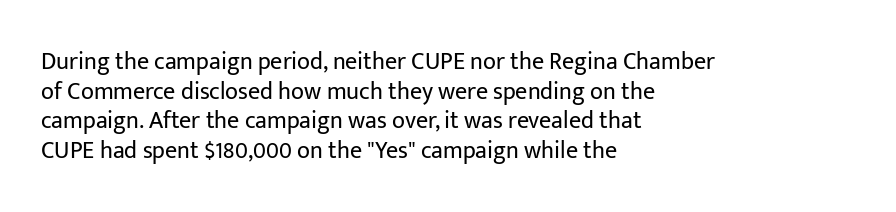
{"italic": "no", "bold": "no", "underline": "no", "align": "left", "line_spacing_ratio": 1.23, "letter_spacing": "normal", "letter_spacing_em": 0.0, "glyph_px": 24}
